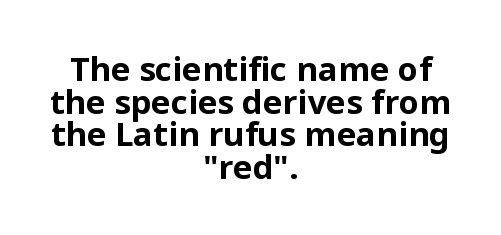
To sum up the face: it is a sans, with no serifs. You could not count columns in this text — the font is proportionally spaced. The typesetting leans heavy: a genuine bold. The string is rendered with underlining switched off. No italicization has been applied; the sample stays upright.
